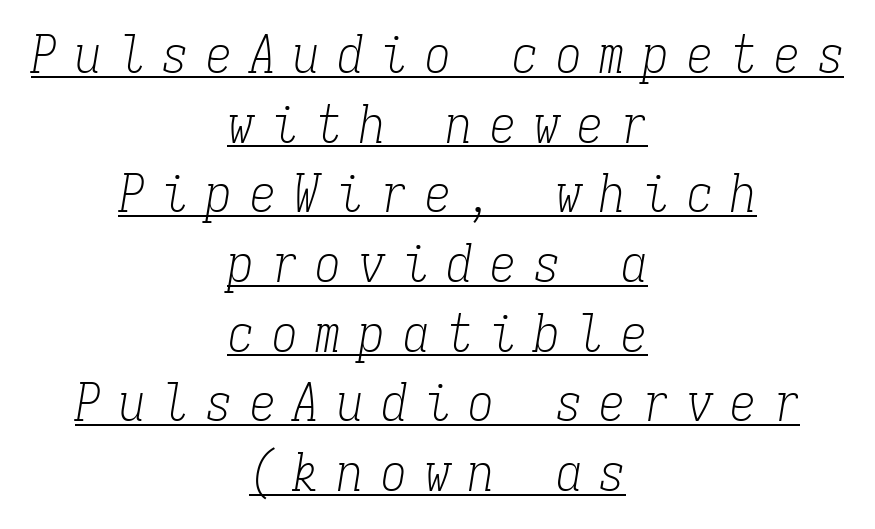
Q: Is the text bold? A: No.
Q: Is the text italic (slanted)? A: Yes, it leans right by about 9 degrees.
Q: Is the typeface a serif or a sans-serif typeface? A: Serif.
Q: Is the text underlined? A: Yes.
Q: How is the paragraph aligned? A: Centered.
Q: Is the spacing between letters normal or unusually wide? A: Unusually wide.
Q: Is the spacing between lines tight, normal or loose? A: Normal.
Q: Width (condensed, normal, or wide)? A: Condensed.
Q: Stroke contrast? A: Low.
Q: x-height? A: Medium.
Q: Monospaced? A: Yes.
